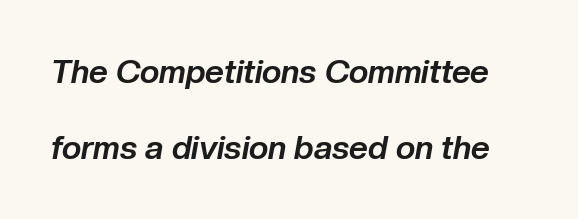
Q: Is the text bold? A: Yes.
Q: Is the text italic (slanted)? A: Yes, it leans right by about 10 degrees.
Q: Is the text underlined? A: No.
Q: Is the spacing between letters normal or unusually wide? A: Normal.
Q: Is the spacing between lines tight, normal or loose? A: Loose.
Q: Width (condensed, normal, or wide)? A: Normal.
Q: Stroke contrast? A: Low.
Q: x-height? A: Medium.
Q: Monospaced? A: No.
